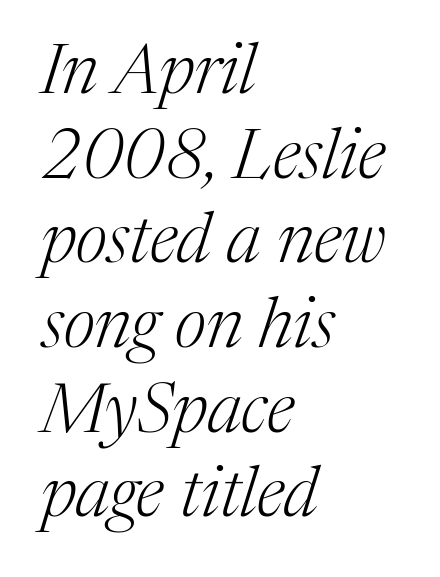
Q: Is the text bold? A: No.
Q: Is the text italic (slanted)? A: Yes, it leans right by about 17 degrees.
Q: Is the typeface a serif or a sans-serif typeface? A: Serif.
Q: Is the text underlined? A: No.
Q: How is the paragraph aligned? A: Left-aligned.
Q: Is the spacing between letters normal or unusually wide? A: Normal.
Q: Width (condensed, normal, or wide)? A: Normal.
Q: Stroke contrast? A: Medium.
Q: x-height? A: Medium.
Q: Monospaced? A: No.
